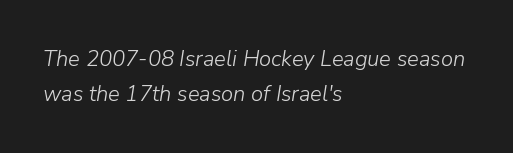
Does the copy run flush right? No — it runs flush left. Short note: letters normally spaced. Quick note: interline space is typical. The string is rendered with underlining switched off.
